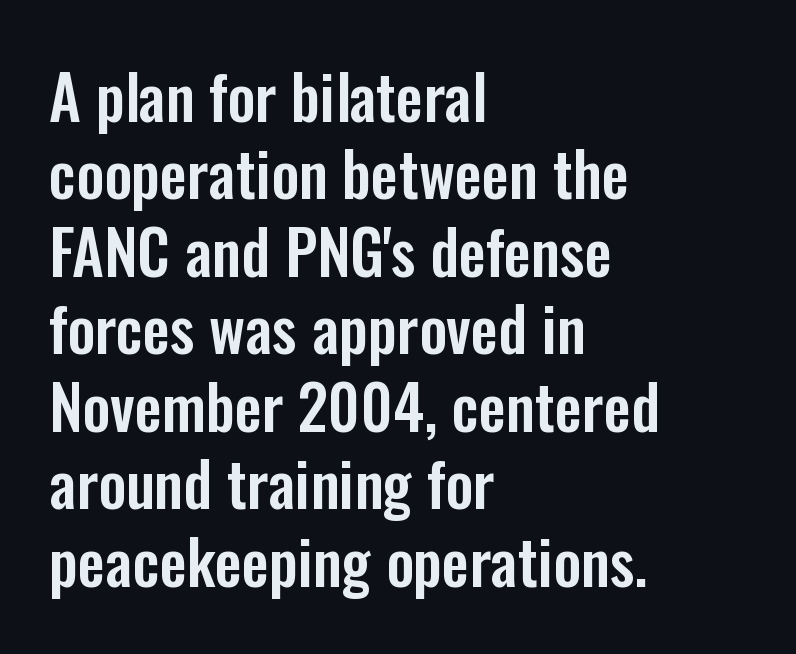
{"serif": "no", "italic": "no", "width": "condensed", "stroke_contrast": "low", "x_height": "medium", "monospaced": "no", "underline": "no", "align": "left", "line_spacing": "normal", "line_spacing_ratio": 1.27, "letter_spacing": "normal", "letter_spacing_em": 0.0, "glyph_px": 61}
